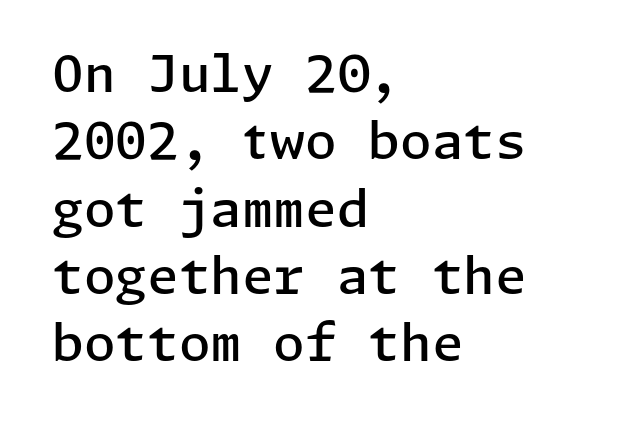
In terms of posture, this sample is upright. Beneath every word, the page is bare. The horizontal fit of the characters is conventional and even. Summary of weight: moderately heavy, a semibold. The type family on display is of the sans-serif kind. Evenly set lines give the paragraph a standard silhouette.
